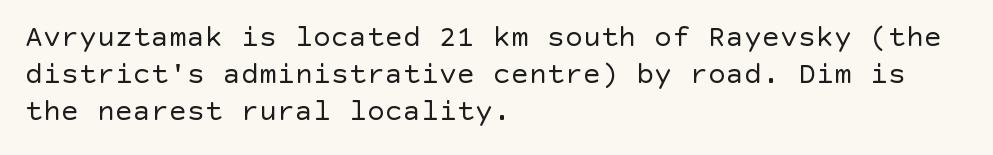
Q: Is the text bold? A: No.
Q: Is the text italic (slanted)? A: No, it is upright.
Q: Is the typeface a serif or a sans-serif typeface? A: Sans-serif.
Q: Is the text underlined? A: No.
Q: How is the paragraph aligned? A: Left-aligned.
Q: Is the spacing between letters normal or unusually wide? A: Normal.
Q: Width (condensed, normal, or wide)? A: Normal.
Q: x-height? A: Large.
